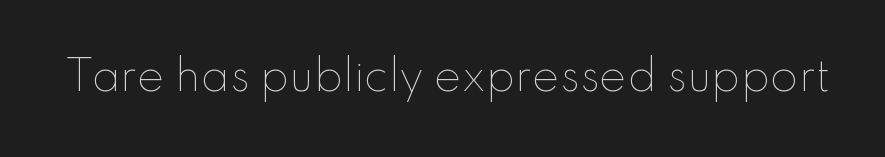
{"italic": "no", "bold": "no", "weight": "thin", "width": "normal", "stroke_contrast": "low", "x_height": "small", "monospaced": "no", "underline": "no", "letter_spacing": "normal", "letter_spacing_em": 0.0, "glyph_px": 41}
